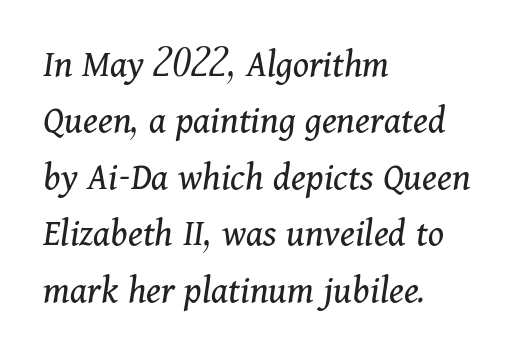
The lettering tilts uniformly, giving the passage an italic look. Proportional: the letters do not fall into vertical columns. Successive baselines arrive at the customary interval. The lines in this sample share a left origin and differ only in where they stop. The face looks like a standard text weight, possibly lighter. The space beneath each line is pristine and unruled.
